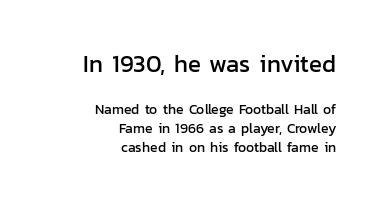
Q: Is the text italic (slanted)? A: No, it is upright.
Q: Is the text underlined? A: No.
Q: How is the paragraph aligned? A: Right-aligned.
Q: Is the spacing between letters normal or unusually wide? A: Normal.
Q: Is the spacing between lines tight, normal or loose? A: Normal.
Q: Which block of text is set in a larger size, the first (top) or the second (bottom)? A: The first (top) one.
